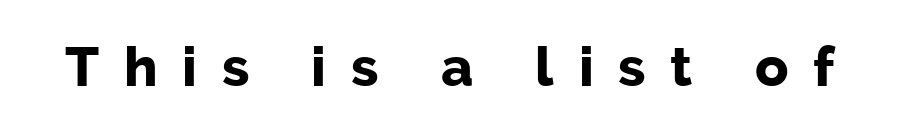
Q: Is the text bold? A: Yes.
Q: Is the text italic (slanted)? A: No, it is upright.
Q: Is the typeface a serif or a sans-serif typeface? A: Sans-serif.
Q: Is the text underlined? A: No.
Q: Is the spacing between letters normal or unusually wide? A: Unusually wide.
Q: Width (condensed, normal, or wide)? A: Normal.
Q: Stroke contrast? A: Low.
Q: x-height? A: Medium.
Q: Monospaced? A: No.
